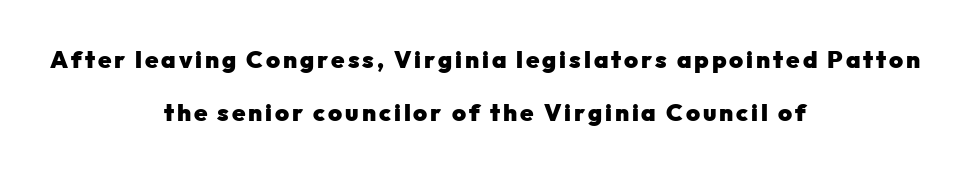
The image shows 24 px bold type, upright; set centered, loose line spacing (2.21x), not underlined.
